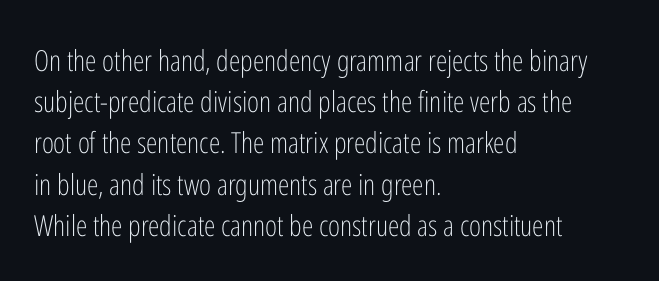
It's the straight-up-and-down kind of type. This sample has the flowing, uneven cadence of proportional lettering. The rendering keeps characters at their native spacing. To sum up the face: it is a sans, with no serifs.
